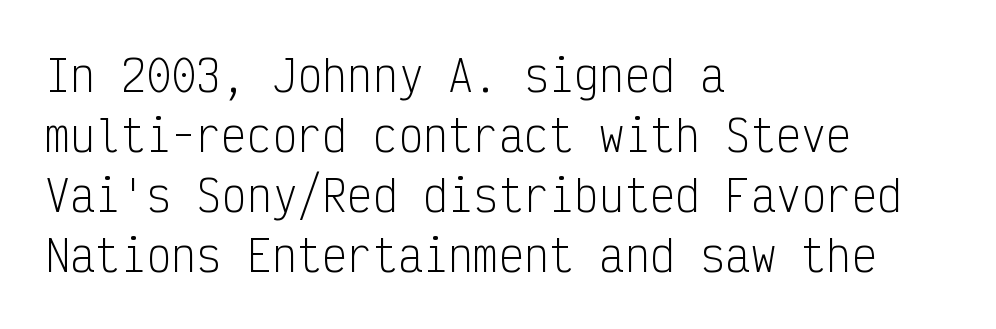
{"serif": "no", "italic": "no", "bold": "no", "weight": "light", "width": "condensed", "stroke_contrast": "low", "x_height": "medium", "monospaced": "yes", "underline": "no", "align": "left", "line_spacing": "normal", "line_spacing_ratio": 1.43, "letter_spacing": "normal", "letter_spacing_em": 0.0, "glyph_px": 42}
